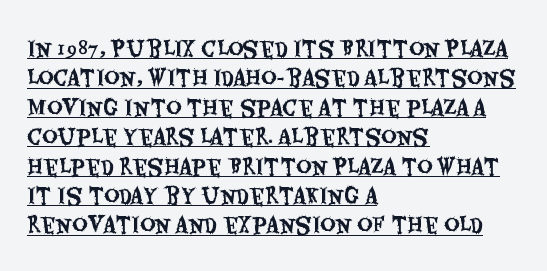
{"italic": "no", "underline": "yes", "align": "left", "line_spacing": "normal", "line_spacing_ratio": 1.4, "letter_spacing": "normal", "letter_spacing_em": 0.0, "glyph_px": 21}
